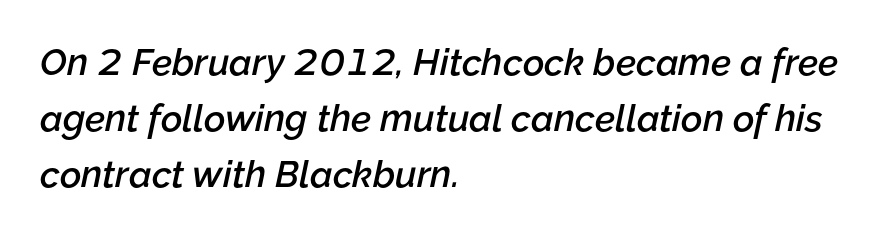
The image shows 37 px semibold type, italic (leaning right); set left-aligned, normal line spacing (1.51x), normal letter spacing, not underlined; low stroke contrast and a medium x-height.
